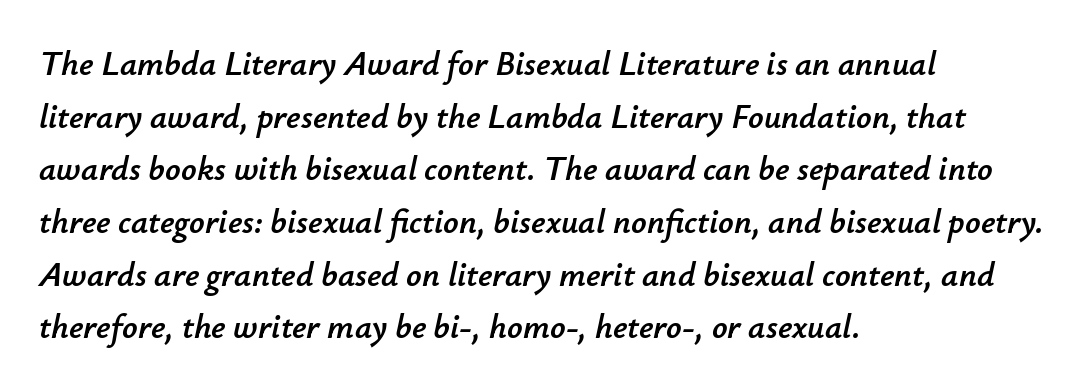
The image shows 34 px text type, italic (leaning right); set left-aligned, normal line spacing (1.55x), normal letter spacing, not underlined; low stroke contrast and a small x-height.
